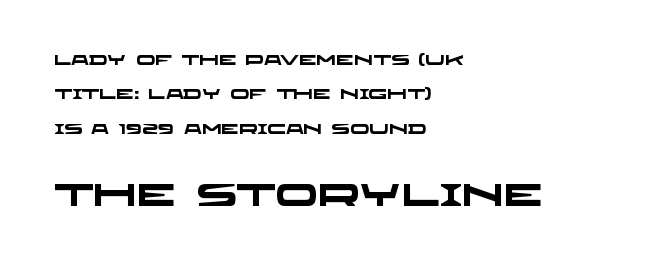
Line spacing here is loose. The rendering keeps characters at their native spacing. Summary of weight: heavy, a full bold. Font category for this specimen: sans-serif.
